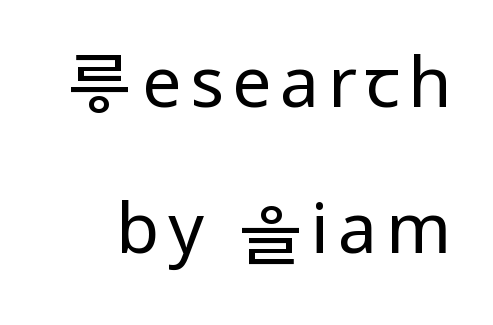
A quiet, ordinary-to-light weight characterises the typeface. Is there much room between lines? Yes — plenty of vertical air separates them. Any mark beneath the type? The region is blank. A roman cut, with each character standing at attention.
